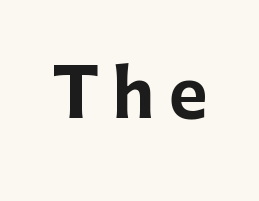
Q: Is the text bold? A: Yes.
Q: Is the text italic (slanted)? A: No, it is upright.
Q: Is the typeface a serif or a sans-serif typeface? A: Sans-serif.
Q: Is the text underlined? A: No.
Q: Is the spacing between letters normal or unusually wide? A: Unusually wide.
Q: Width (condensed, normal, or wide)? A: Normal.
Q: Stroke contrast? A: Low.
Q: x-height? A: Medium.
Q: Monospaced? A: No.
